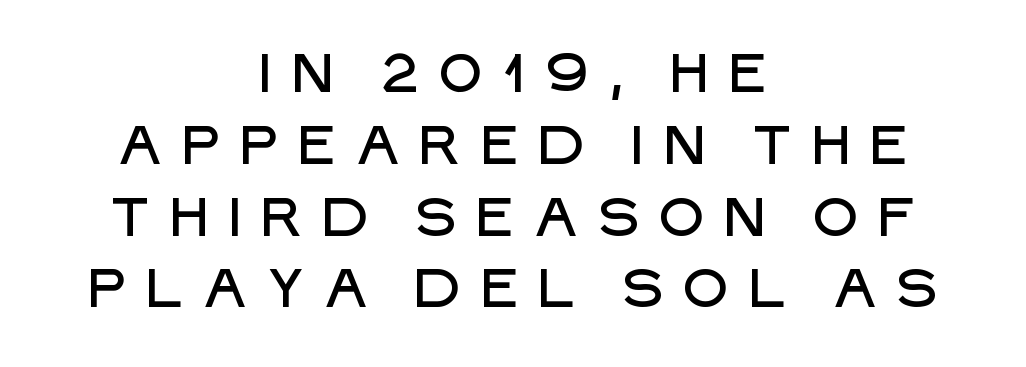
{"serif": "no", "italic": "no", "width": "normal", "stroke_contrast": "low", "x_height": "large", "monospaced": "no", "underline": "no", "align": "center", "line_spacing": "normal", "line_spacing_ratio": 1.33, "letter_spacing": "wide", "letter_spacing_em": 0.29, "glyph_px": 54}
